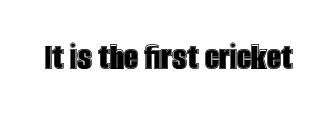
The rendering uses natural spacing where letterforms have individual widths. Characters remain perfectly vertical along every line. Is the letter spacing exaggerated? No — it looks like the ordinary default. Each row of text sits above clean, open space.
